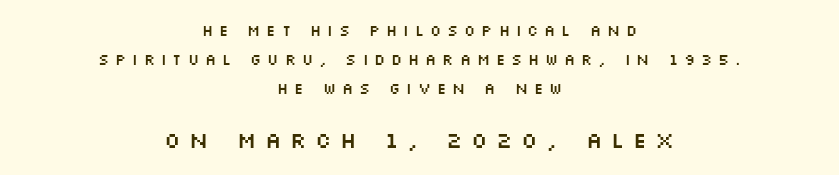
{"italic": "no", "underline": "no", "align": "center", "line_spacing": "loose", "line_spacing_ratio": 1.95, "letter_spacing": "wide", "letter_spacing_em": 0.39, "larger_block": "second", "size_ratio": 1.47, "glyph_px": 22}
